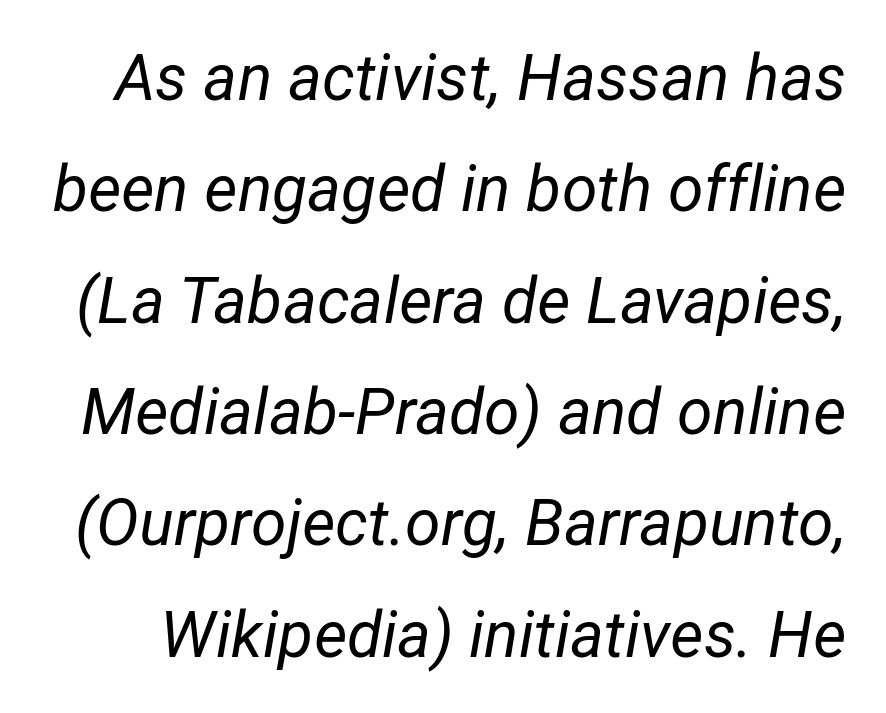
Quick note: italic. The passage shown is not bold in any degree. The words here are not underlined. Inter-character spacing is left at the font's built-in metrics. Is this a fixed-width face? No — the glyphs have proportional, varying widths.
